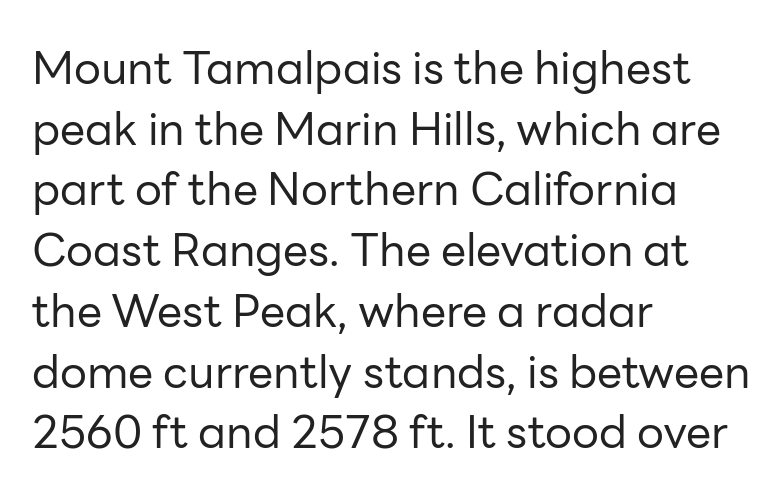
{"serif": "no", "italic": "no", "bold": "no", "weight": "regular", "width": "normal", "stroke_contrast": "low", "x_height": "medium", "monospaced": "no", "underline": "no", "align": "left", "line_spacing": "normal", "line_spacing_ratio": 1.35, "letter_spacing": "normal", "letter_spacing_em": 0.0, "glyph_px": 45}
